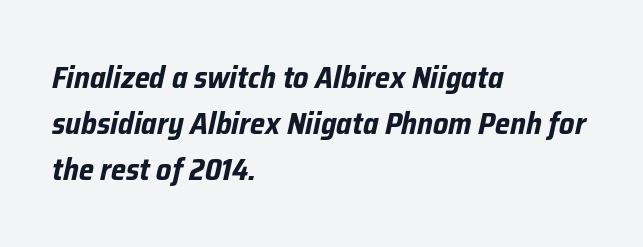
Q: Is the text bold? A: Yes.
Q: Is the text italic (slanted)? A: Yes, it leans right by about 12 degrees.
Q: Is the text underlined? A: No.
Q: How is the paragraph aligned? A: Left-aligned.
Q: Is the spacing between letters normal or unusually wide? A: Normal.
Q: Is the spacing between lines tight, normal or loose? A: Normal.
Q: Width (condensed, normal, or wide)? A: Condensed.
Q: Stroke contrast? A: Low.
Q: x-height? A: Medium.
Q: Monospaced? A: No.
